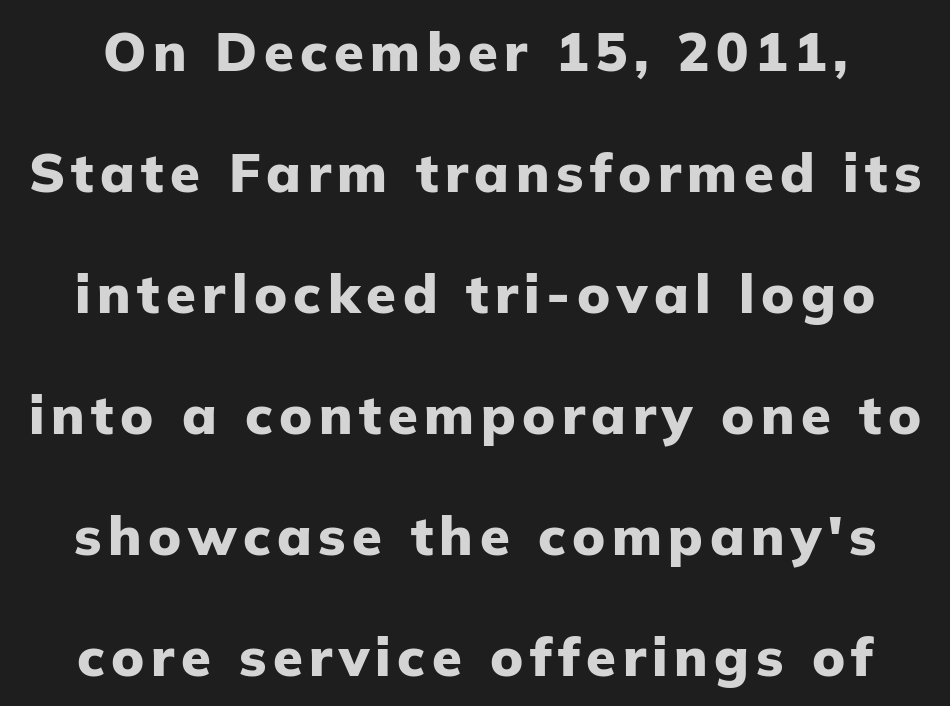
The image shows 54 px heavy sans-serif type, upright; set loose line spacing (2.24x), not underlined; low stroke contrast and a medium x-height.
